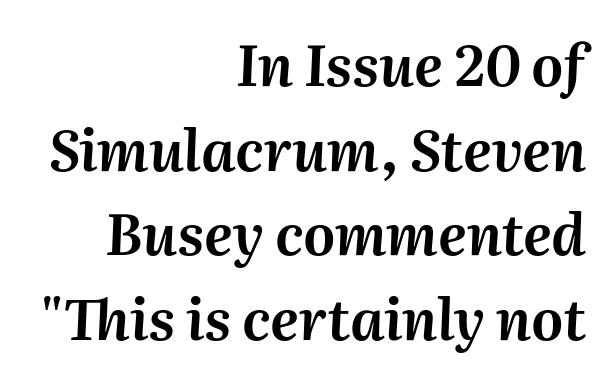
{"italic": "yes", "lean": "right", "slant_degrees": 2, "width": "normal", "stroke_contrast": "medium", "x_height": "medium", "monospaced": "no", "underline": "no", "align": "right", "line_spacing": "normal", "line_spacing_ratio": 1.51, "letter_spacing": "normal", "letter_spacing_em": 0.0, "glyph_px": 56}
